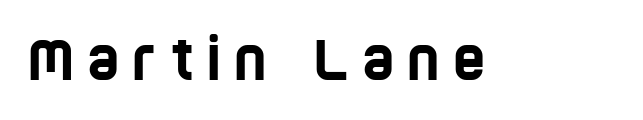
{"serif": "no", "width": "condensed", "stroke_contrast": "low", "x_height": "large", "monospaced": "no", "underline": "no", "letter_spacing": "wide", "letter_spacing_em": 0.24, "glyph_px": 55}
